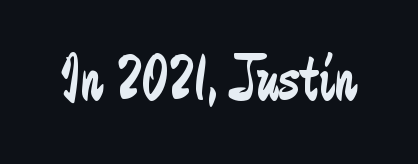
Q: Is the text bold? A: No.
Q: Is the text italic (slanted)? A: Yes.
Q: Is the typeface a serif or a sans-serif typeface? A: Sans-serif.
Q: Is the text underlined? A: No.
Q: Is the spacing between letters normal or unusually wide? A: Normal.
Q: Width (condensed, normal, or wide)? A: Condensed.
Q: Stroke contrast? A: Low.
Q: x-height? A: Small.
Q: Monospaced? A: No.
